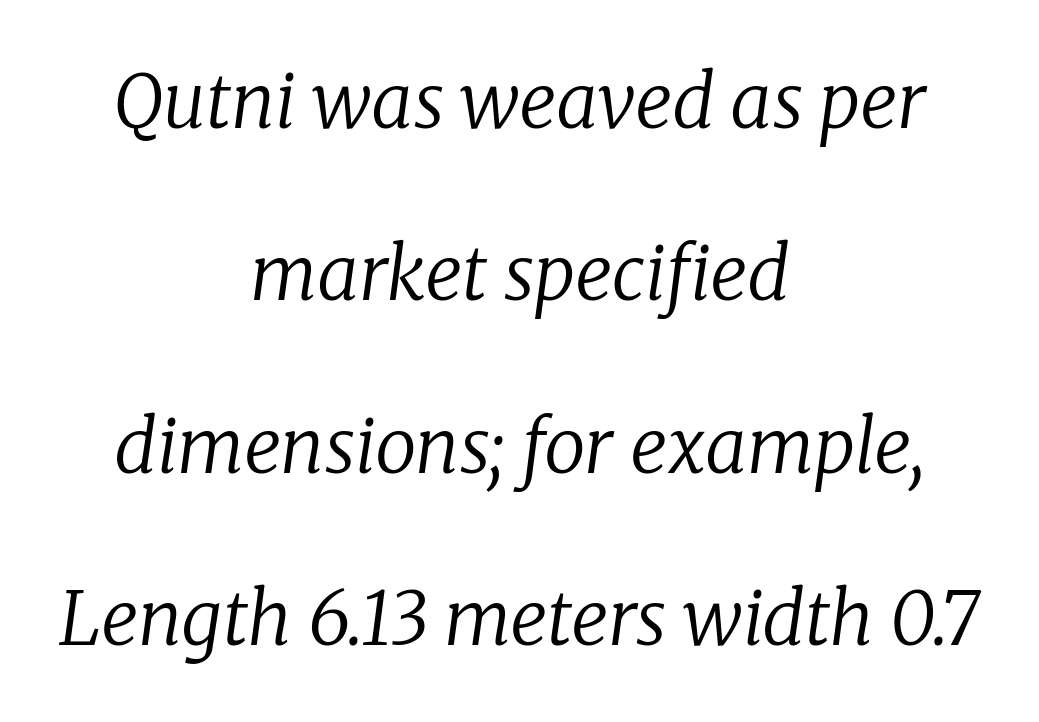
{"serif": "yes", "italic": "yes", "lean": "right", "slant_degrees": 8, "bold": "no", "weight": "regular", "width": "normal", "stroke_contrast": "low", "x_height": "medium", "monospaced": "no", "underline": "no", "align": "center", "line_spacing": "loose", "line_spacing_ratio": 2.33, "letter_spacing": "normal", "letter_spacing_em": 0.0, "glyph_px": 74}
